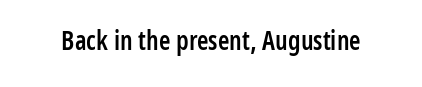
The image shows 26 px text type, upright; set normal letter spacing, not underlined.
